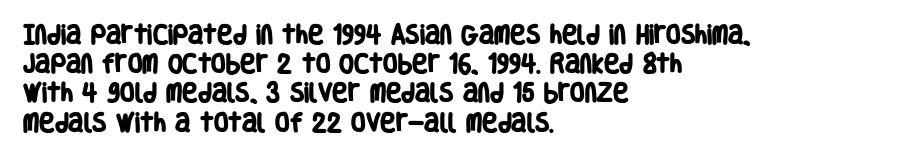
{"bold": "yes", "underline": "no", "align": "left", "line_spacing": "normal", "line_spacing_ratio": 1.39, "letter_spacing": "normal", "letter_spacing_em": 0.0, "glyph_px": 21}
